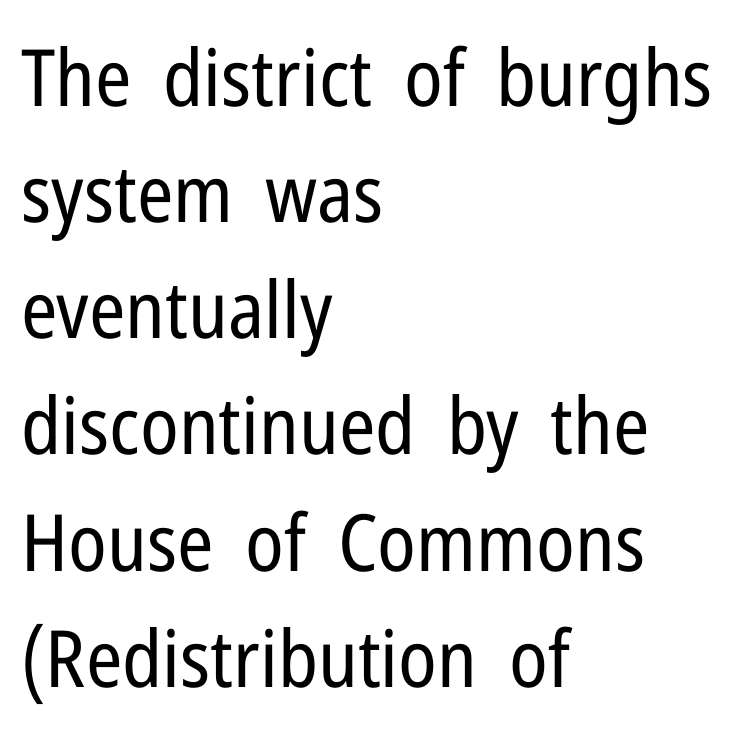
{"serif": "no", "italic": "no", "bold": "no", "weight": "regular", "width": "condensed", "stroke_contrast": "low", "x_height": "medium", "monospaced": "no", "underline": "no", "align": "left", "line_spacing": "normal", "line_spacing_ratio": 1.47, "letter_spacing": "normal", "letter_spacing_em": 0.0, "glyph_px": 79}
